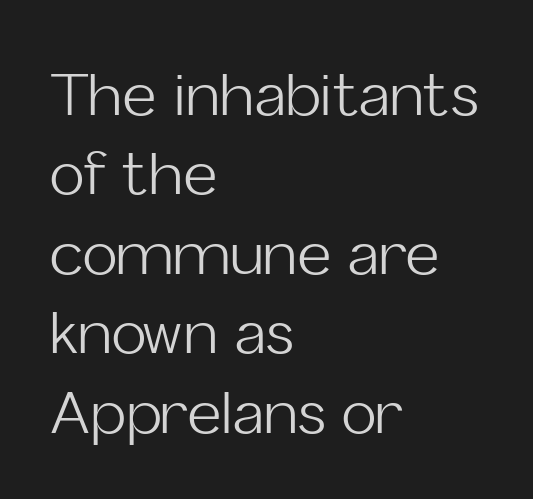
Q: Is the text bold? A: No.
Q: Is the text italic (slanted)? A: No, it is upright.
Q: Is the typeface a serif or a sans-serif typeface? A: Sans-serif.
Q: Is the text underlined? A: No.
Q: How is the paragraph aligned? A: Left-aligned.
Q: Is the spacing between letters normal or unusually wide? A: Normal.
Q: Is the spacing between lines tight, normal or loose? A: Normal.
Q: Width (condensed, normal, or wide)? A: Normal.
Q: Stroke contrast? A: Low.
Q: x-height? A: Medium.
Q: Monospaced? A: No.
